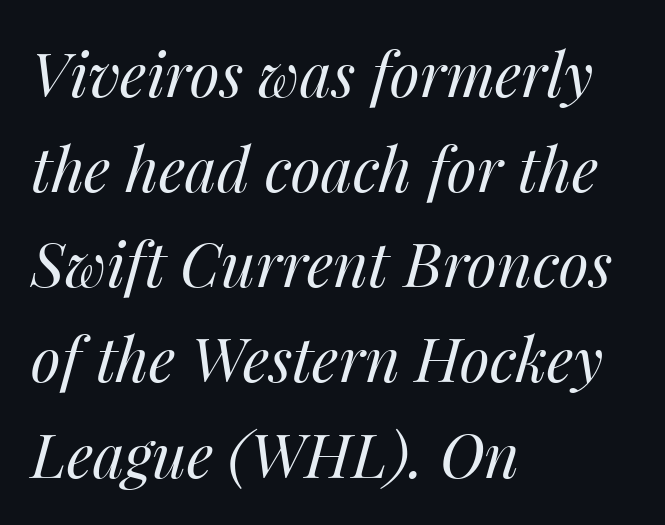
Q: Is the text bold? A: No.
Q: Is the text italic (slanted)? A: Yes, it leans right by about 14 degrees.
Q: Is the text underlined? A: No.
Q: How is the paragraph aligned? A: Left-aligned.
Q: Is the spacing between letters normal or unusually wide? A: Normal.
Q: Is the spacing between lines tight, normal or loose? A: Normal.
Q: Width (condensed, normal, or wide)? A: Normal.
Q: Stroke contrast? A: Medium.
Q: x-height? A: Medium.
Q: Monospaced? A: No.
